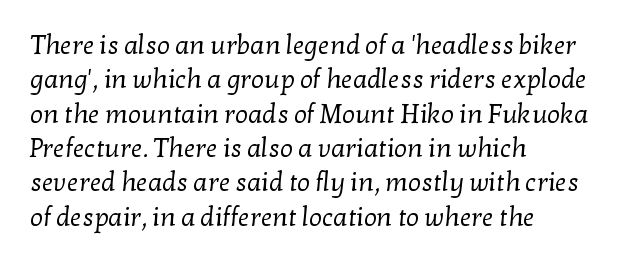
The image shows 26 px text type; set left-aligned, normal line spacing (1.32x), normal letter spacing, not underlined.
